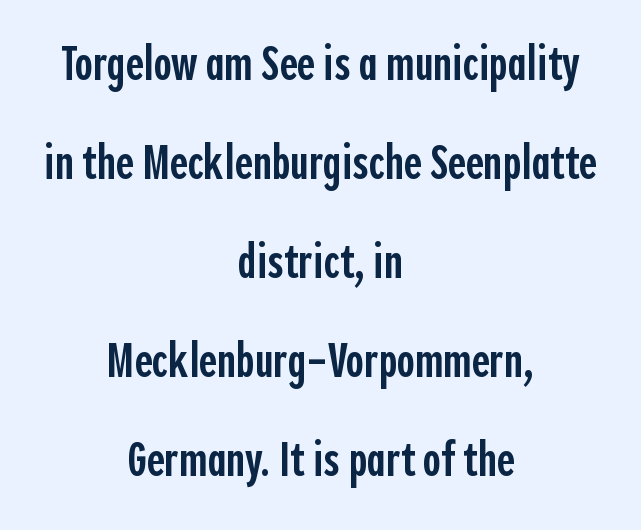
Q: Is the text bold? A: Semi-bold.
Q: Is the text italic (slanted)? A: No, it is upright.
Q: Is the typeface a serif or a sans-serif typeface? A: Sans-serif.
Q: Is the text underlined? A: No.
Q: How is the paragraph aligned? A: Centered.
Q: Is the spacing between letters normal or unusually wide? A: Normal.
Q: Is the spacing between lines tight, normal or loose? A: Loose.
Q: Width (condensed, normal, or wide)? A: Condensed.
Q: x-height? A: Medium.
Q: Monospaced? A: No.
